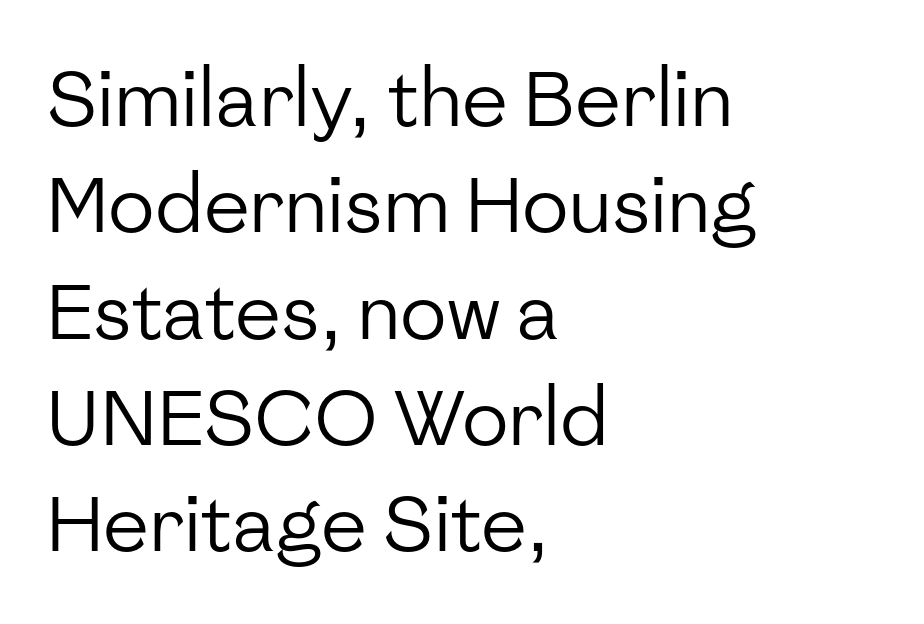
Layout note: lines flush left. Each stroke keeps to a modest, everyday thickness or less. A typesetter would mark this as roman, not italic. The space beneath each line is pristine and unruled.
